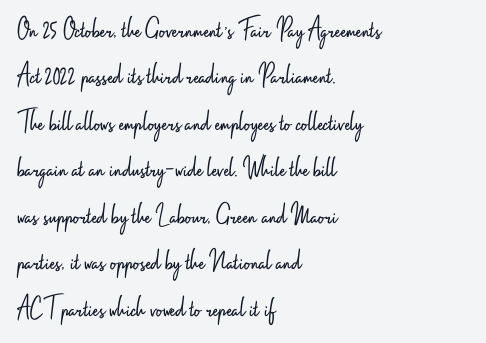
Q: Is the text bold? A: No.
Q: Is the text italic (slanted)? A: Yes.
Q: Is the typeface a serif or a sans-serif typeface? A: Sans-serif.
Q: Is the text underlined? A: No.
Q: How is the paragraph aligned? A: Left-aligned.
Q: Is the spacing between letters normal or unusually wide? A: Normal.
Q: Is the spacing between lines tight, normal or loose? A: Normal.
Q: Width (condensed, normal, or wide)? A: Condensed.
Q: Stroke contrast? A: Low.
Q: x-height? A: Small.
Q: Monospaced? A: No.
